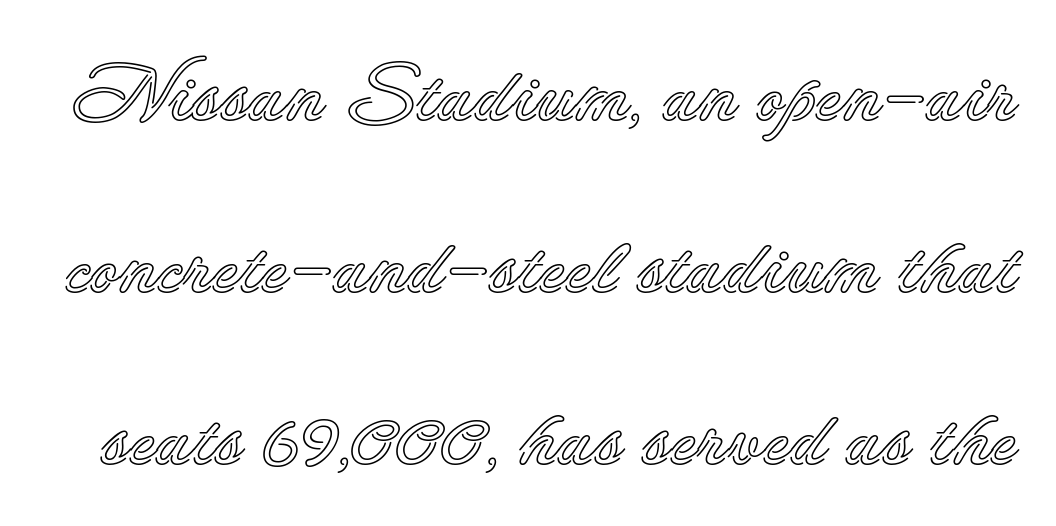
Q: Is the text italic (slanted)? A: Yes.
Q: Is the text underlined? A: No.
Q: Is the spacing between letters normal or unusually wide? A: Normal.
Q: Is the spacing between lines tight, normal or loose? A: Loose.
Q: Width (condensed, normal, or wide)? A: Normal.
Q: x-height? A: Small.
Q: Monospaced? A: No.
